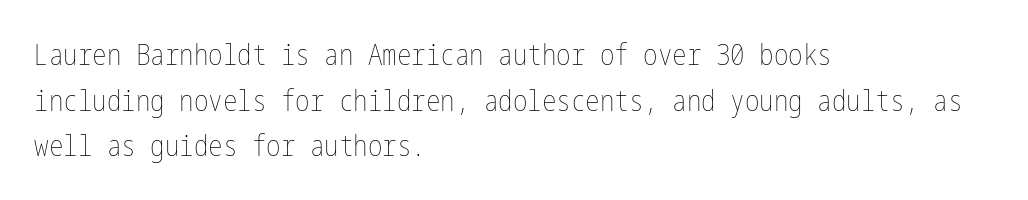
The image shows 29 px thin, condensed type, upright; set left-aligned, normal line spacing (1.57x), normal letter spacing, not underlined; low stroke contrast and a medium x-height.
